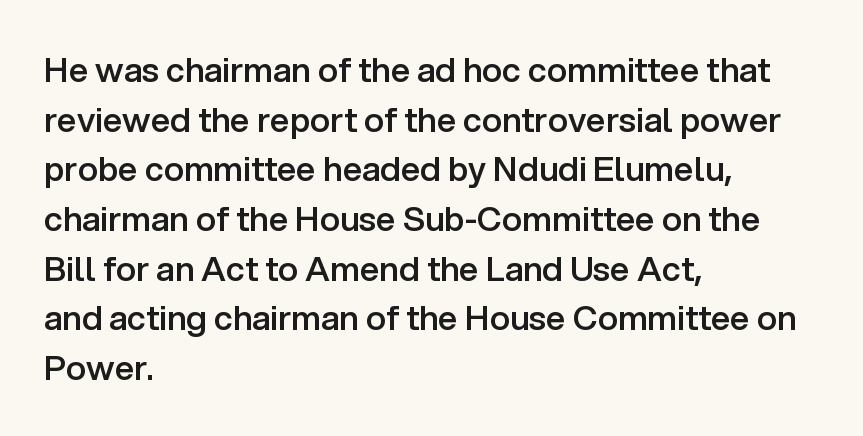
The image shows 34 px semibold sans-serif type, upright; set left-aligned, normal line spacing (1.46x), normal letter spacing, not underlined; low stroke contrast and a medium x-height.
